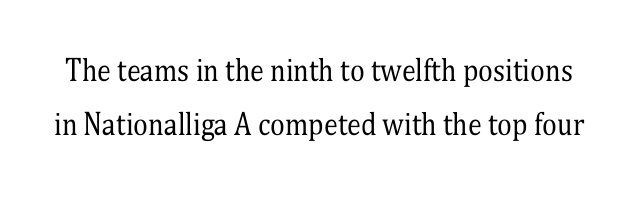
Are there feet on the stems? There are — it's a serif. Weight: in the light-to-regular range. If you measured baseline to baseline, you'd find a long distance. The letters advance in unequal steps, a hallmark of proportional type. The letterforms sit shoulder to shoulder at normal distance.
